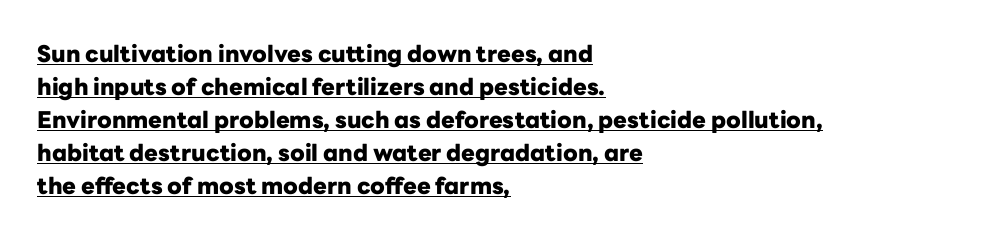
Q: Is the text bold? A: Yes.
Q: Is the text italic (slanted)? A: No, it is upright.
Q: Is the text underlined? A: Yes.
Q: How is the paragraph aligned? A: Left-aligned.
Q: Is the spacing between letters normal or unusually wide? A: Normal.
Q: Is the spacing between lines tight, normal or loose? A: Normal.
